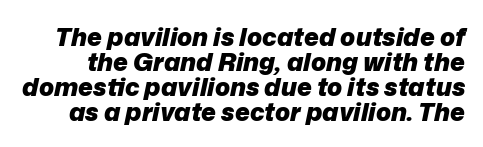
Q: Is the text bold? A: Yes.
Q: Is the text italic (slanted)? A: Yes, it leans right by about 12 degrees.
Q: Is the text underlined? A: No.
Q: Is the spacing between letters normal or unusually wide? A: Normal.
Q: Is the spacing between lines tight, normal or loose? A: Tight.
